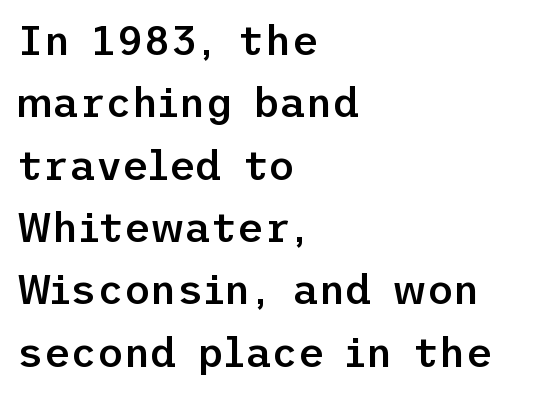
Q: Is the text bold? A: Semi-bold.
Q: Is the text italic (slanted)? A: No, it is upright.
Q: Is the typeface a serif or a sans-serif typeface? A: Sans-serif.
Q: Is the text underlined? A: No.
Q: How is the paragraph aligned? A: Left-aligned.
Q: Is the spacing between letters normal or unusually wide? A: Normal.
Q: Is the spacing between lines tight, normal or loose? A: Normal.
Q: Width (condensed, normal, or wide)? A: Normal.
Q: Stroke contrast? A: Low.
Q: x-height? A: Medium.
